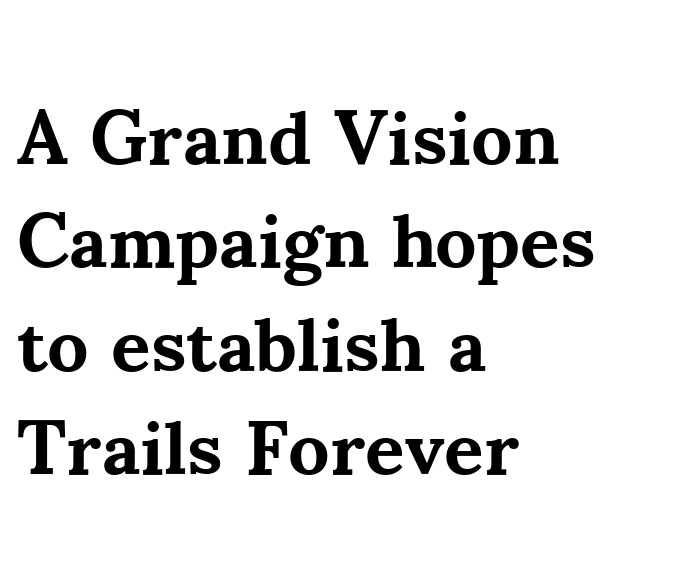
The image shows 76 px bold serif type, upright; set left-aligned, normal line spacing (1.36x), normal letter spacing, not underlined; medium stroke contrast and a small x-height.
